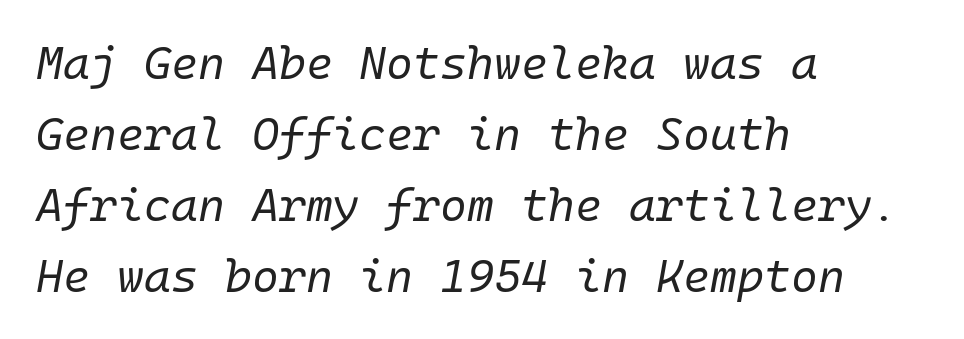
{"italic": "yes", "lean": "right", "slant_degrees": 10, "bold": "no", "weight": "regular", "width": "normal", "stroke_contrast": "low", "x_height": "medium", "underline": "no", "align": "left", "line_spacing": "normal", "line_spacing_ratio": 1.54, "letter_spacing": "normal", "letter_spacing_em": 0.0, "glyph_px": 46}
